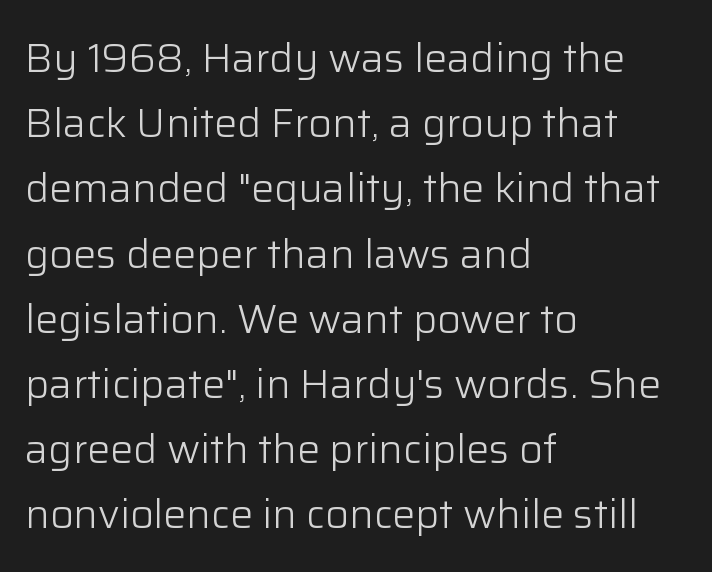
{"serif": "no", "italic": "no", "bold": "no", "weight": "light", "width": "normal", "stroke_contrast": "low", "x_height": "medium", "monospaced": "no", "underline": "no", "align": "left", "line_spacing": "normal", "line_spacing_ratio": 1.59, "letter_spacing": "normal", "letter_spacing_em": 0.0, "glyph_px": 41}
